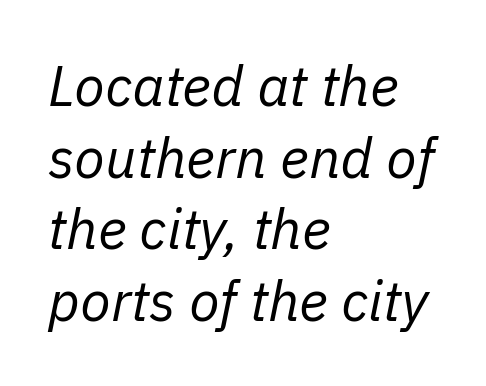
Compared with typical paragraphs, the rows here are spaced about the same. The baseline area is clear. The rendering uses natural spacing where letterforms have individual widths. No chunkiness to these letters — they're not bold.
